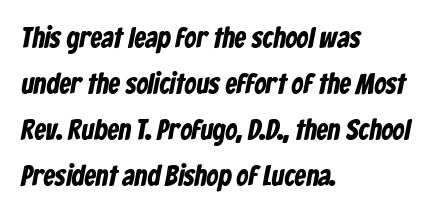
This rendering leaves character spacing at its baseline value. Layout note: lines flush left. Reading down the column, the eye jumps a familiar distance to each next line. Nobody drew a line under any word here. This sample has the flowing, uneven cadence of proportional lettering.
